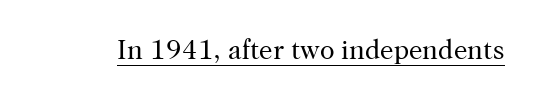
Vertical stems look standard width or narrower in stroke. This sample carries an underscore along the baseline area. Notice how the stems are strictly vertical — no italics here. Spacing between characters is what you'd get straight out of the box.
